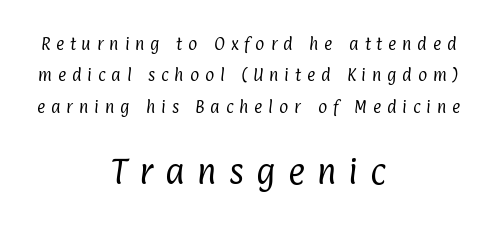
Q: Is the text bold? A: No.
Q: Is the typeface a serif or a sans-serif typeface? A: Sans-serif.
Q: Is the text underlined? A: No.
Q: How is the paragraph aligned? A: Centered.
Q: Is the spacing between letters normal or unusually wide? A: Unusually wide.
Q: Is the spacing between lines tight, normal or loose? A: Loose.
Q: Which block of text is set in a larger size, the first (top) or the second (bottom)? A: The second (bottom) one.
Q: Width (condensed, normal, or wide)? A: Condensed.
Q: Stroke contrast? A: Low.
Q: x-height? A: Medium.
Q: Monospaced? A: No.
